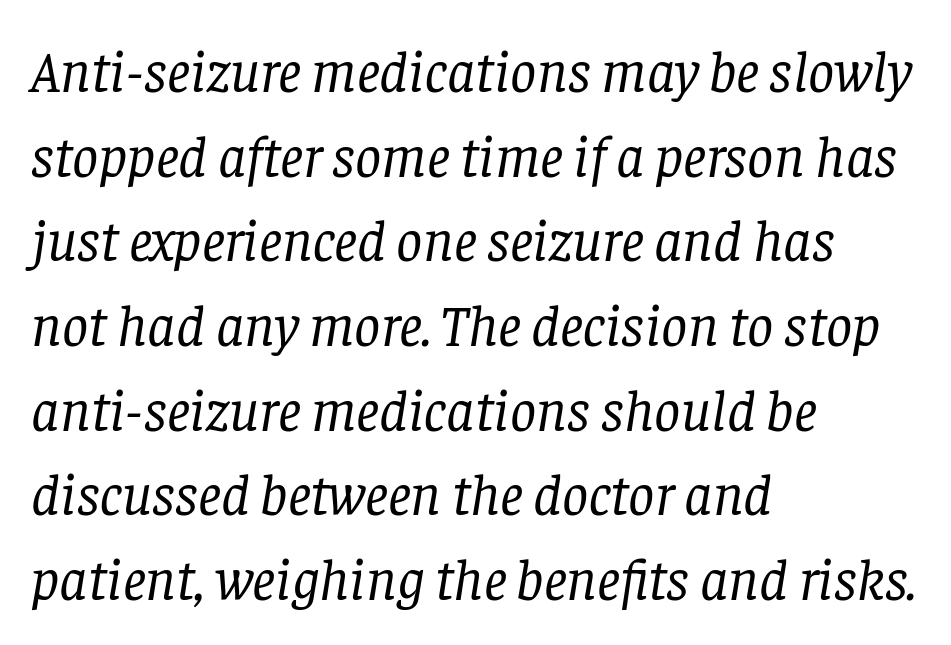
The whole block is typeset with a tilt. Plain, unruled lines of type. The line texture is even and compact thanks to regular tracking. Serifs: yes, visible at the terminals of the letterforms. One-word summary of the alignment: left.
